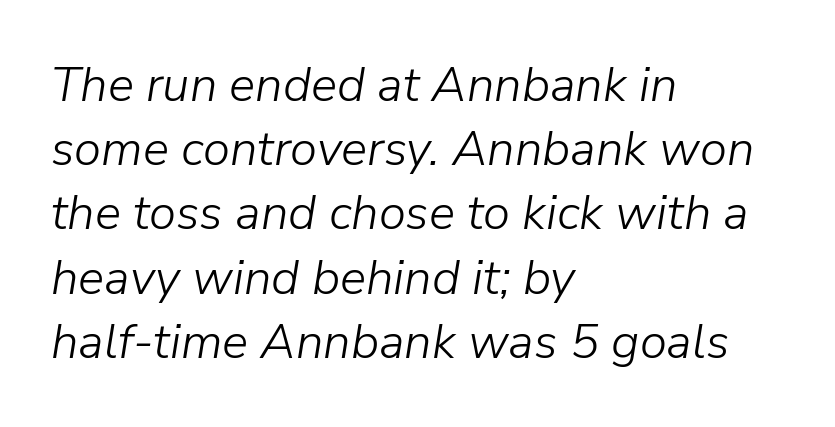
Has an underline been added? It has not. Line starts are locked; line ends wander. No letter is thick-stroked: the sample isn't bold. Baseline-to-baseline distance is the conventional proportion of letter height. This is oblique type, the kind used for emphasis or titles. Note the varied advance widths — an 'i' is clearly narrower than an 'm'.
